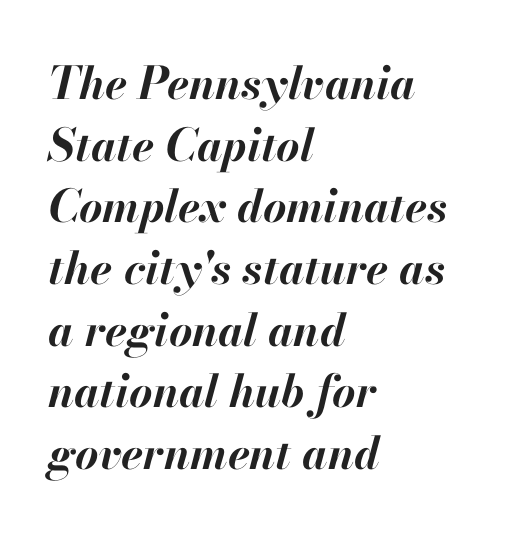
{"italic": "yes", "lean": "right", "slant_degrees": 13, "bold": "yes", "weight": "bold", "width": "normal", "stroke_contrast": "high", "x_height": "small", "monospaced": "no", "underline": "no", "align": "left", "line_spacing": "normal", "line_spacing_ratio": 1.37, "letter_spacing": "normal", "letter_spacing_em": 0.0, "glyph_px": 45}
